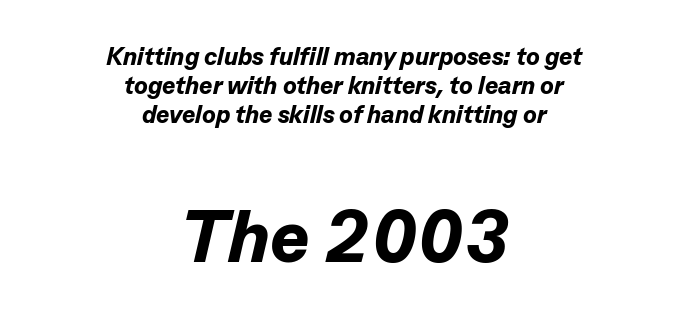
The image shows 74 px bold type, italic (leaning right); set centered, line spacing 1.17x, normal letter spacing, not underlined; the second (bottom) block is 2.96x larger; low stroke contrast and a medium x-height.
